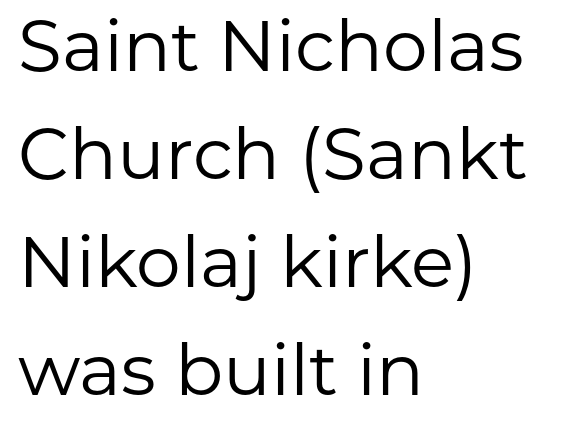
Q: Is the text bold? A: No.
Q: Is the text italic (slanted)? A: No, it is upright.
Q: Is the typeface a serif or a sans-serif typeface? A: Sans-serif.
Q: Is the text underlined? A: No.
Q: How is the paragraph aligned? A: Left-aligned.
Q: Is the spacing between letters normal or unusually wide? A: Normal.
Q: Is the spacing between lines tight, normal or loose? A: Normal.
Q: Width (condensed, normal, or wide)? A: Normal.
Q: Stroke contrast? A: Low.
Q: x-height? A: Medium.
Q: Monospaced? A: No.
